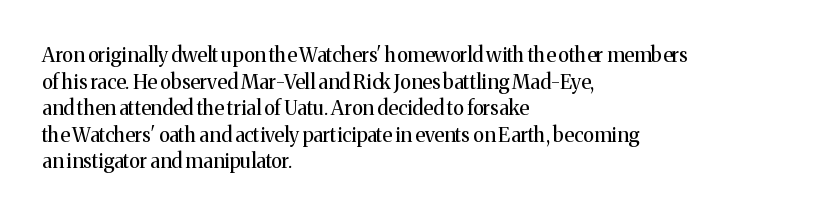
Does the copy run flush right? No — it runs flush left. The block of text has a typical density, with ordinary space between rows. This sample uses plain, unmodified letter spacing. The zone under the glyphs is completely vacant. A roman cut, with each character standing at attention. Stem width sits at or under what a default text font uses.
